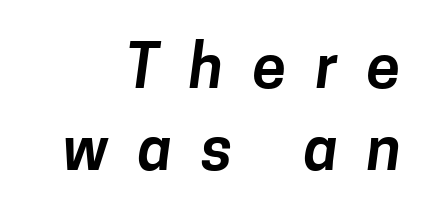
The image shows 61 px sans-serif type; set right-aligned, normal line spacing (1.34x), unusually wide letter spacing (+0.48 em), not underlined; low stroke contrast and a medium x-height.
